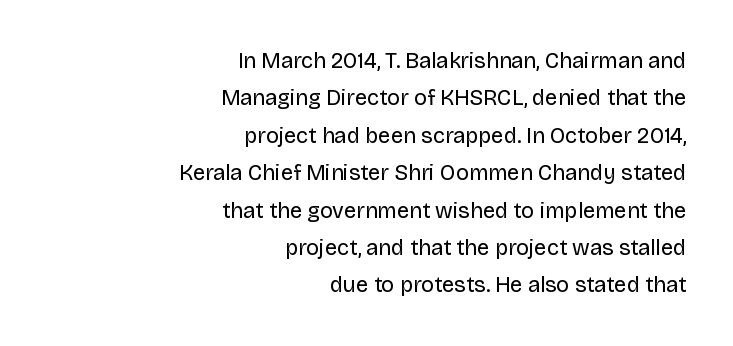
Letters rest on an invisible, unmarked baseline. Stems here are at most as thick as an everyday book face. Designer's note — italics off, roman on. The line texture is even and compact thanks to regular tracking.
